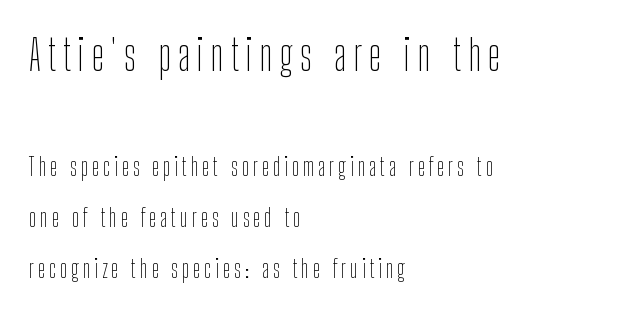
The image shows 42 px thin, condensed sans-serif type, upright; set left-aligned, loose line spacing (2.13x), not underlined; the first (top) block is 1.75x larger; low stroke contrast and a medium x-height.
